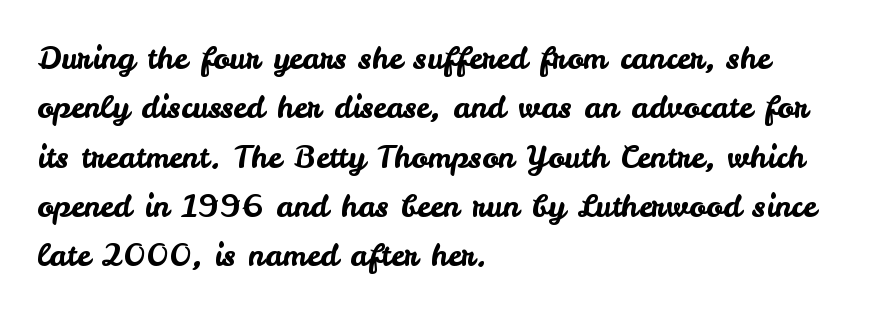
The image shows 31 px sans-serif type; set left-aligned, normal line spacing (1.59x), normal letter spacing, not underlined; low stroke contrast and a small x-height.
